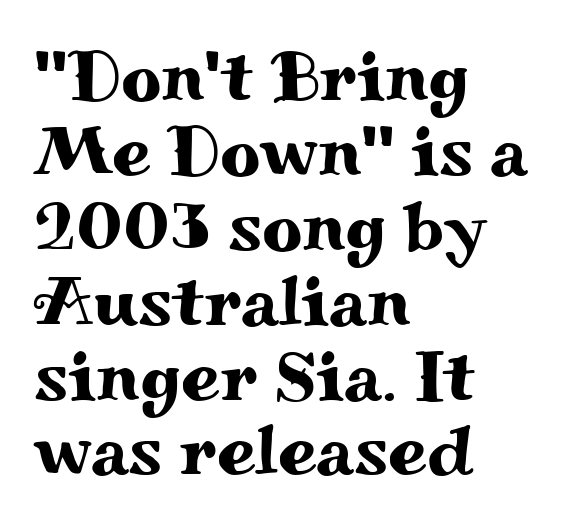
Casual observation: everything's shoved over to the left. The letterforms sit shoulder to shoulder at normal distance. The lines are packed closely together with very little leading. This is the regular roman posture of the typeface. The letters carry serifs — small finishing strokes at the ends of their stems.
